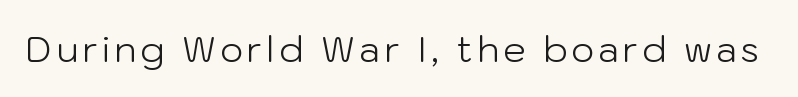
{"serif": "no", "italic": "no", "bold": "no", "weight": "light", "width": "normal", "stroke_contrast": "low", "x_height": "medium", "monospaced": "no", "underline": "no", "glyph_px": 36}
